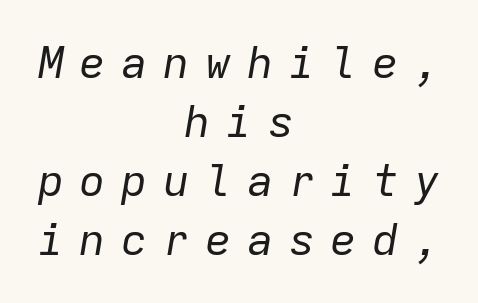
The image shows 44 px regular-weight type, italic (leaning right), monospaced; set centered, normal line spacing (1.34x), unusually wide letter spacing (+0.35 em), not underlined; low stroke contrast and a medium x-height.
